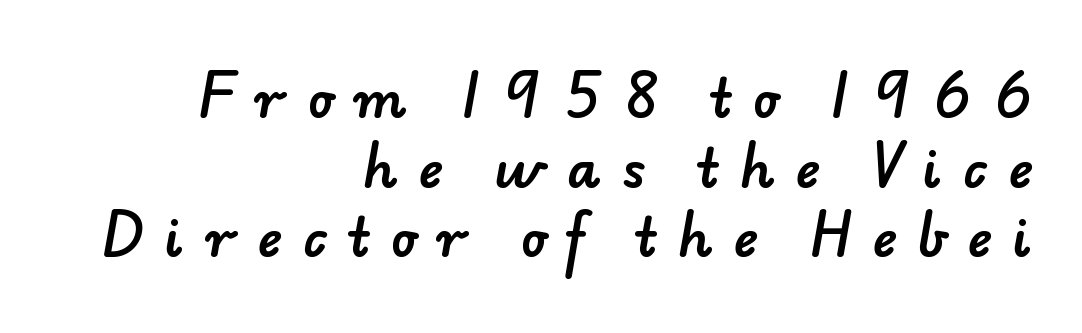
Leading: standard. The letterforms stand isolated, each surrounded by extra space. A bare baseline throughout the passage. Check where the strokes stop: nothing finishes them off — pure sans. This sample has the flowing, uneven cadence of proportional lettering.
